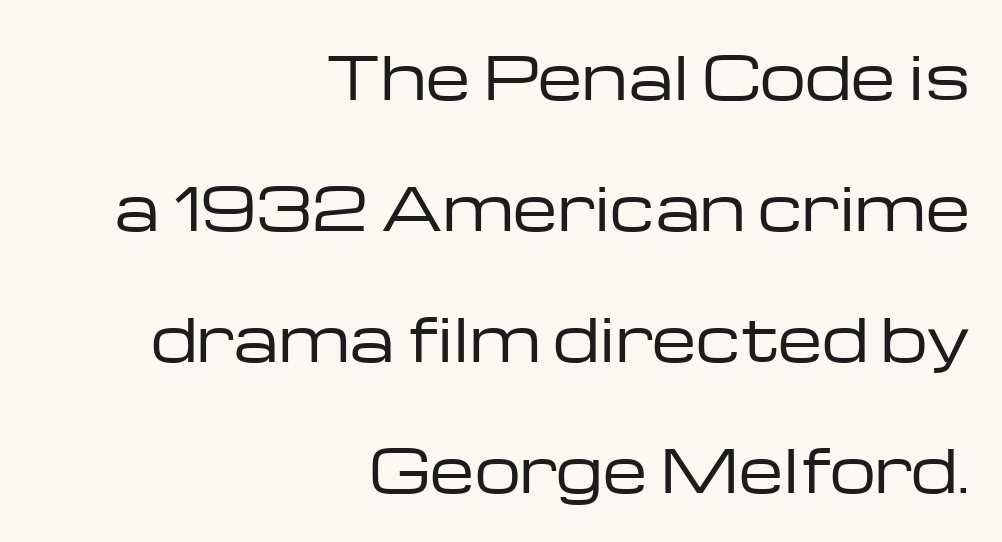
The image shows 58 px regular-weight, wide sans-serif type, upright; set right-aligned, loose line spacing (2.26x), normal letter spacing, not underlined; low stroke contrast and a medium x-height.
